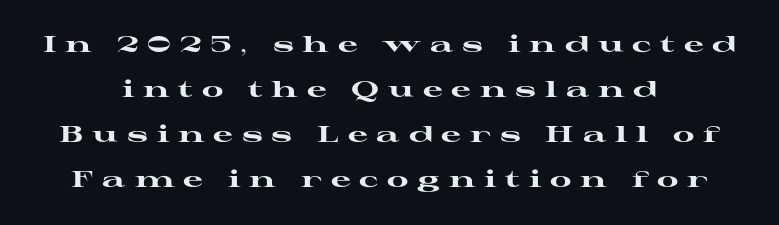
{"italic": "no", "bold": "yes", "underline": "no", "align": "center", "line_spacing": "loose", "line_spacing_ratio": 2.05, "letter_spacing": "wide", "letter_spacing_em": 0.4, "glyph_px": 22}
